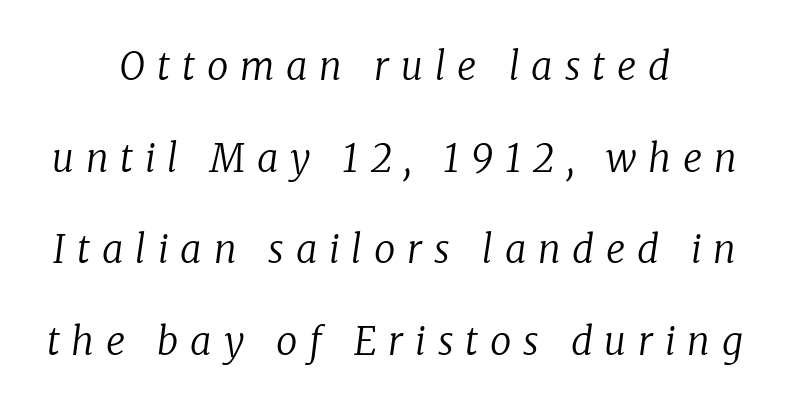
Q: Is the text bold? A: No.
Q: Is the text italic (slanted)? A: Yes, it leans right by about 8 degrees.
Q: Is the typeface a serif or a sans-serif typeface? A: Serif.
Q: Is the text underlined? A: No.
Q: How is the paragraph aligned? A: Centered.
Q: Is the spacing between letters normal or unusually wide? A: Unusually wide.
Q: Is the spacing between lines tight, normal or loose? A: Loose.
Q: Width (condensed, normal, or wide)? A: Normal.
Q: Stroke contrast? A: Low.
Q: x-height? A: Medium.
Q: Monospaced? A: No.
